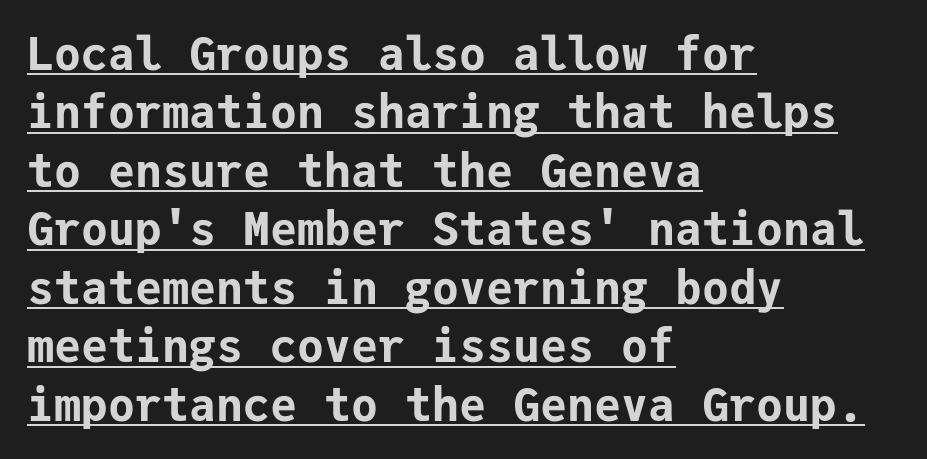
The image shows 45 px bold sans-serif type, upright, monospaced; set left-aligned, normal line spacing (1.3x), normal letter spacing, underlined; low stroke contrast and a medium x-height.
